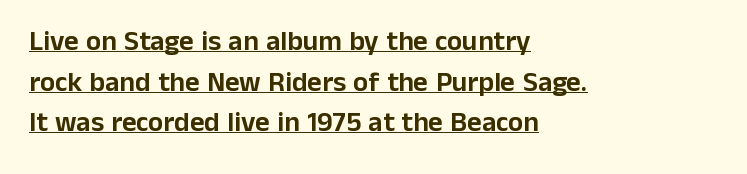
The image shows 28 px sans-serif type, upright; set left-aligned, normal line spacing (1.45x), normal letter spacing, underlined; low stroke contrast and a medium x-height.
